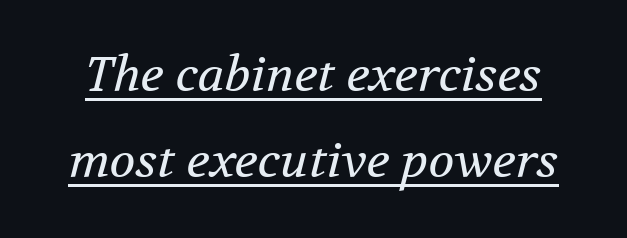
{"serif": "yes", "italic": "yes", "lean": "right", "slant_degrees": 12, "bold": "no", "weight": "regular", "width": "normal", "stroke_contrast": "medium", "x_height": "medium", "monospaced": "no", "underline": "yes", "line_spacing_ratio": 1.8, "letter_spacing": "normal", "letter_spacing_em": 0.0, "glyph_px": 48}
